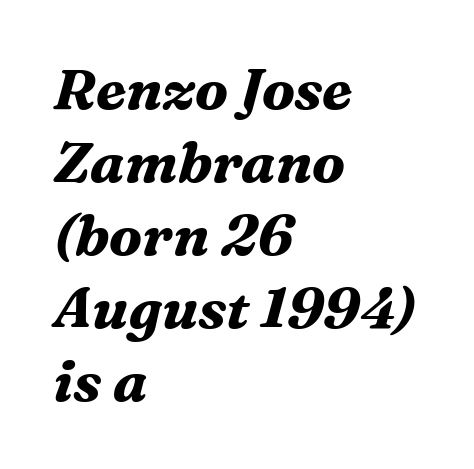
An italicized treatment has been applied to the whole sample. Leading: standard. Heavy-handed strokes throughout: this text is bold. Serif or sans? Serif — the stroke terminals have little feet. You could call the tracking neutral — neither tight nor loose. Check the space under the baseline: it is left empty.
